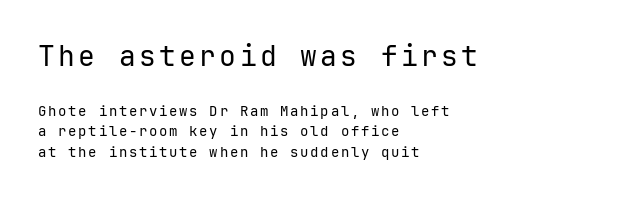
The image shows 28 px regular-weight sans-serif type, upright, monospaced; set left-aligned, normal line spacing (1.47x), not underlined; the first (top) block is 2.0x larger; low stroke contrast and a medium x-height.
